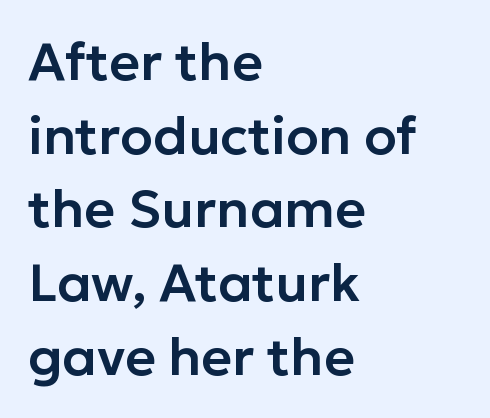
The image shows 53 px sans-serif type, upright; set left-aligned, normal line spacing (1.39x), normal letter spacing, not underlined; low stroke contrast and a medium x-height.
